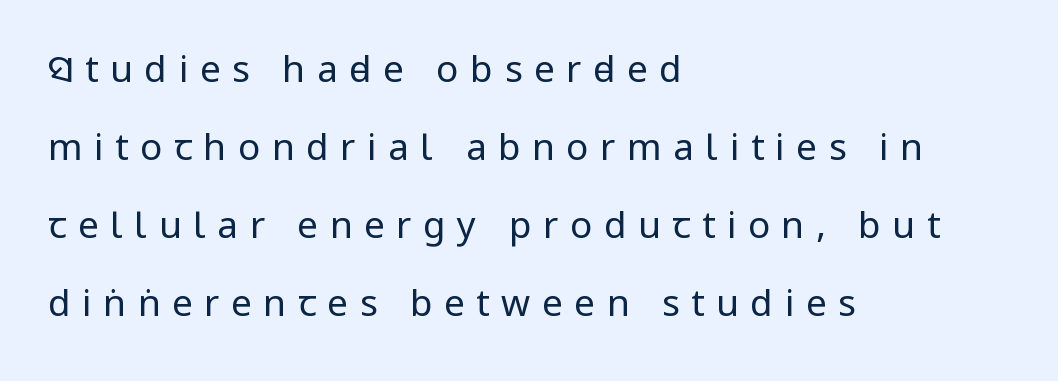
Q: Is the text bold? A: No.
Q: Is the text italic (slanted)? A: No, it is upright.
Q: Is the typeface a serif or a sans-serif typeface? A: Sans-serif.
Q: Is the text underlined? A: No.
Q: How is the paragraph aligned? A: Left-aligned.
Q: Is the spacing between letters normal or unusually wide? A: Unusually wide.
Q: Is the spacing between lines tight, normal or loose? A: Loose.
Q: Width (condensed, normal, or wide)? A: Condensed.
Q: Stroke contrast? A: Low.
